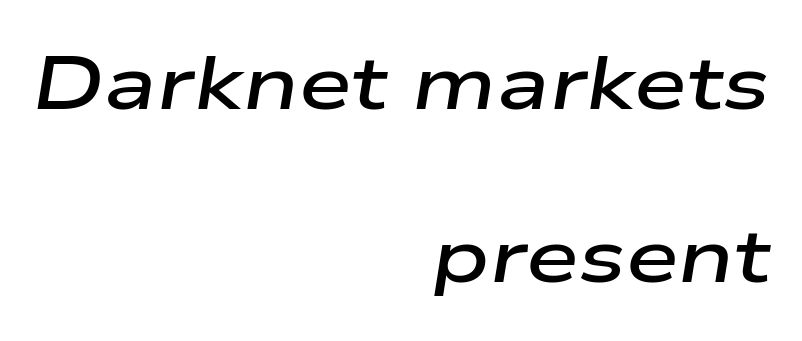
Q: Is the text bold? A: Semi-bold.
Q: Is the text italic (slanted)? A: Yes, it leans right by about 9 degrees.
Q: Is the text underlined? A: No.
Q: How is the paragraph aligned? A: Right-aligned.
Q: Is the spacing between letters normal or unusually wide? A: Normal.
Q: Is the spacing between lines tight, normal or loose? A: Loose.
Q: Width (condensed, normal, or wide)? A: Wide.
Q: Stroke contrast? A: Low.
Q: x-height? A: Medium.
Q: Monospaced? A: No.
